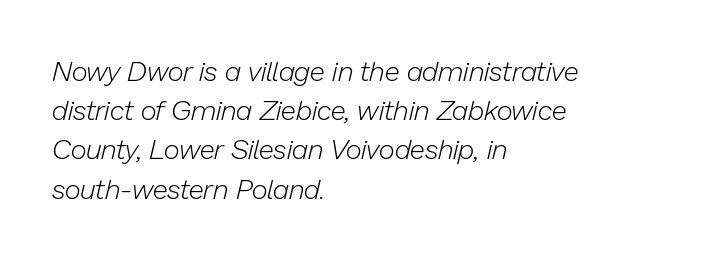
{"italic": "yes", "lean": "right", "slant_degrees": 13, "bold": "no", "weight": "light", "width": "normal", "stroke_contrast": "low", "x_height": "medium", "monospaced": "no", "underline": "no", "align": "left", "line_spacing": "normal", "line_spacing_ratio": 1.4, "letter_spacing": "normal", "letter_spacing_em": 0.0, "glyph_px": 28}
